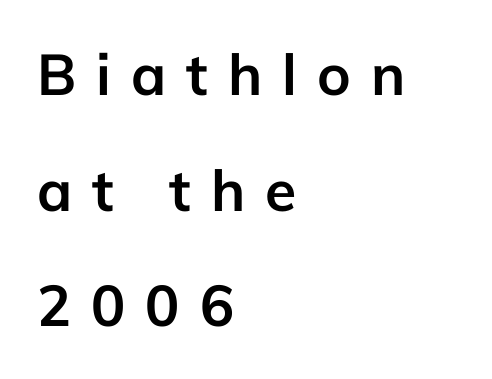
The image shows 57 px semibold sans-serif type, upright; set left-aligned, loose line spacing (2.03x), unusually wide letter spacing (+0.35 em), not underlined; low stroke contrast and a medium x-height.
